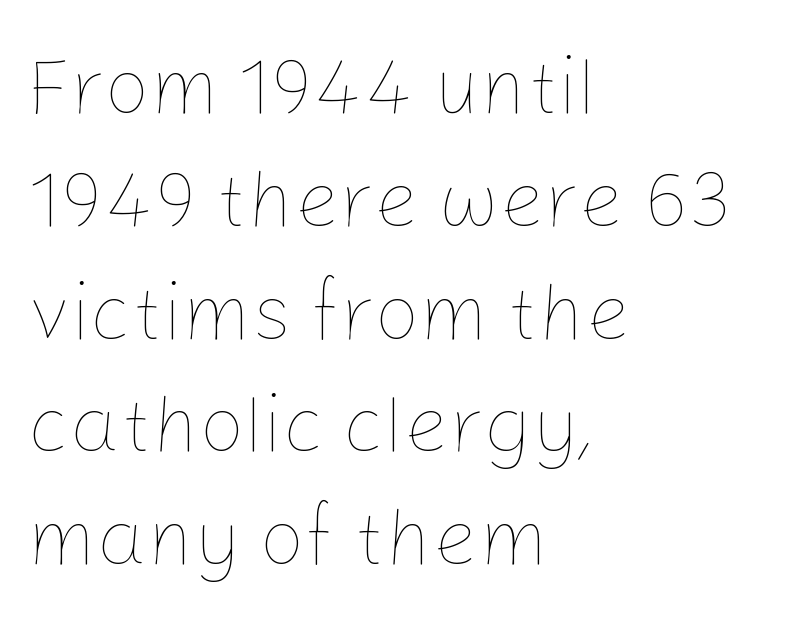
{"italic": "no", "bold": "no", "weight": "thin", "width": "normal", "stroke_contrast": "low", "x_height": "medium", "monospaced": "no", "underline": "no", "align": "left", "line_spacing": "normal", "line_spacing_ratio": 1.41, "letter_spacing": "normal", "letter_spacing_em": 0.0, "glyph_px": 80}
